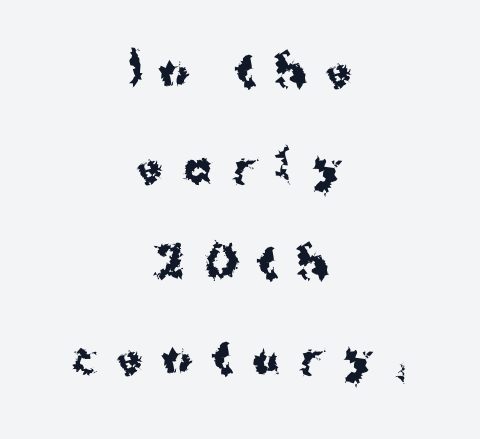
{"serif": "no", "italic": "no", "bold": "yes", "weight": "bold", "width": "normal", "stroke_contrast": "medium", "x_height": "medium", "monospaced": "no", "underline": "no", "align": "center", "line_spacing": "loose", "line_spacing_ratio": 2.28, "letter_spacing": "wide", "letter_spacing_em": 0.48, "glyph_px": 42}
